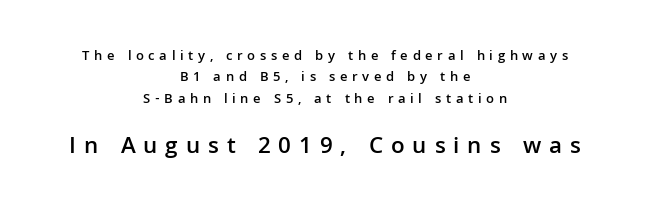
Q: Is the text bold? A: Semi-bold.
Q: Is the text italic (slanted)? A: No, it is upright.
Q: Is the text underlined? A: No.
Q: How is the paragraph aligned? A: Centered.
Q: Is the spacing between letters normal or unusually wide? A: Unusually wide.
Q: Is the spacing between lines tight, normal or loose? A: Normal.
Q: Which block of text is set in a larger size, the first (top) or the second (bottom)? A: The second (bottom) one.
